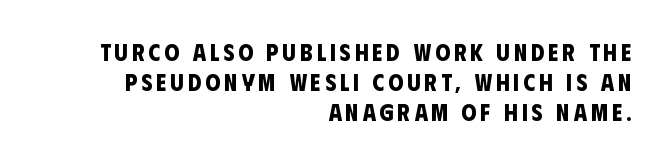
The image shows 24 px bold type; set right-aligned, line spacing 1.24x, not underlined.
